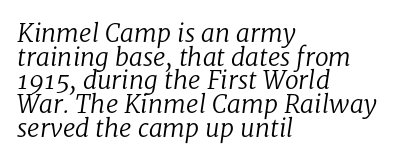
The image shows 25 px text type, italic (leaning right); set left-aligned, tight line spacing (0.95x), normal letter spacing, not underlined.
